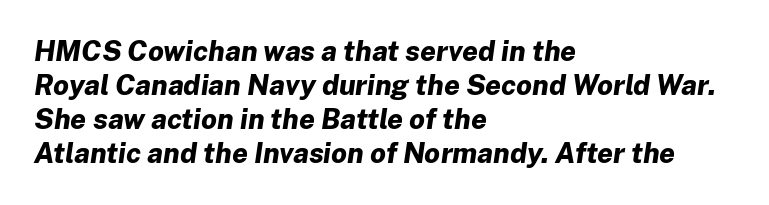
Q: Is the text bold? A: Yes.
Q: Is the text italic (slanted)? A: Yes, it leans right by about 8 degrees.
Q: Is the text underlined? A: No.
Q: How is the paragraph aligned? A: Left-aligned.
Q: Is the spacing between letters normal or unusually wide? A: Normal.
Q: Width (condensed, normal, or wide)? A: Normal.
Q: Stroke contrast? A: Low.
Q: x-height? A: Medium.
Q: Monospaced? A: No.
